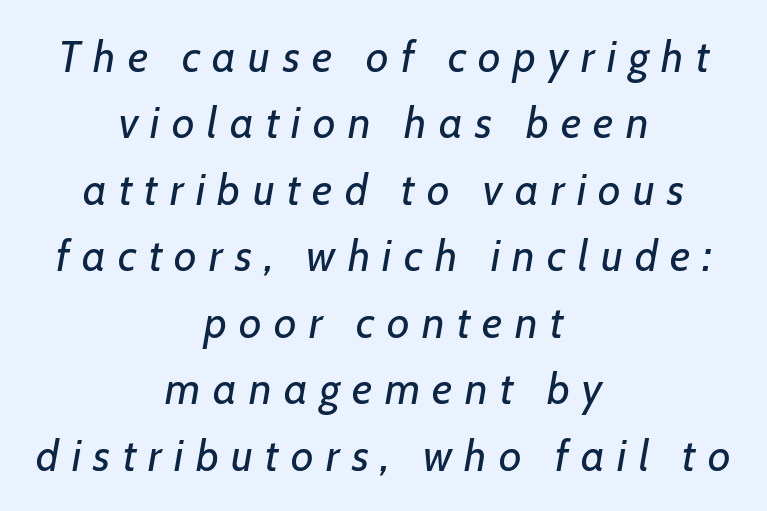
{"italic": "yes", "lean": "right", "slant_degrees": 7, "bold": "no", "weight": "regular", "width": "normal", "stroke_contrast": "low", "x_height": "medium", "monospaced": "no", "underline": "no", "align": "center", "line_spacing": "normal", "line_spacing_ratio": 1.51, "letter_spacing": "wide", "letter_spacing_em": 0.28, "glyph_px": 44}
